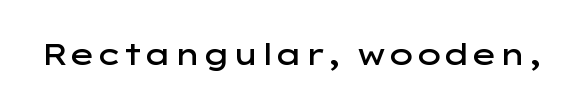
Characters remain perfectly vertical along every line. The letters advance in unequal steps, a hallmark of proportional type. Is the letter spacing exaggerated? No — it looks like the ordinary default. The area under the type is left untouched.
